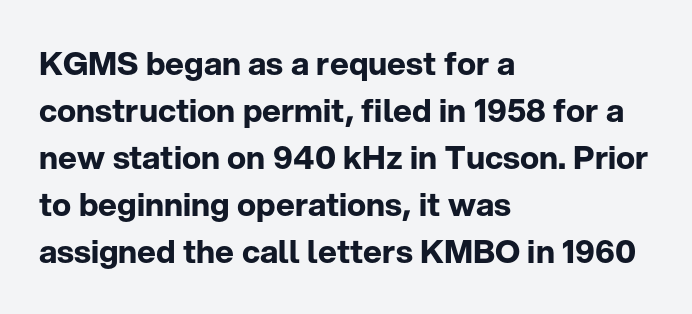
{"serif": "no", "italic": "no", "bold": "yes", "weight": "bold", "width": "normal", "stroke_contrast": "low", "x_height": "medium", "monospaced": "no", "underline": "no", "align": "left", "line_spacing": "normal", "line_spacing_ratio": 1.47, "letter_spacing": "normal", "letter_spacing_em": 0.0, "glyph_px": 32}
